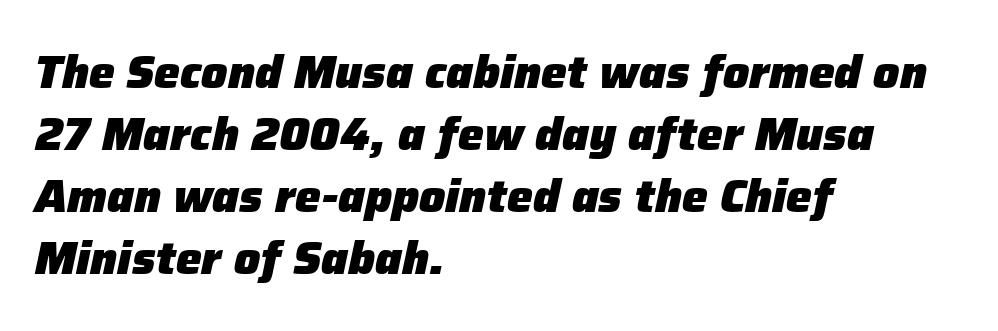
Q: Is the text bold? A: Yes.
Q: Is the text italic (slanted)? A: Yes, it leans right by about 12 degrees.
Q: Is the text underlined? A: No.
Q: How is the paragraph aligned? A: Left-aligned.
Q: Is the spacing between letters normal or unusually wide? A: Normal.
Q: Is the spacing between lines tight, normal or loose? A: Normal.
Q: Width (condensed, normal, or wide)? A: Normal.
Q: Stroke contrast? A: Low.
Q: x-height? A: Medium.
Q: Monospaced? A: No.
